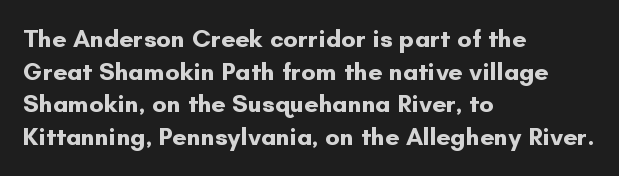
{"italic": "no", "bold": "yes", "underline": "no", "align": "left", "line_spacing": "normal", "line_spacing_ratio": 1.31, "letter_spacing": "normal", "letter_spacing_em": 0.0, "glyph_px": 25}
